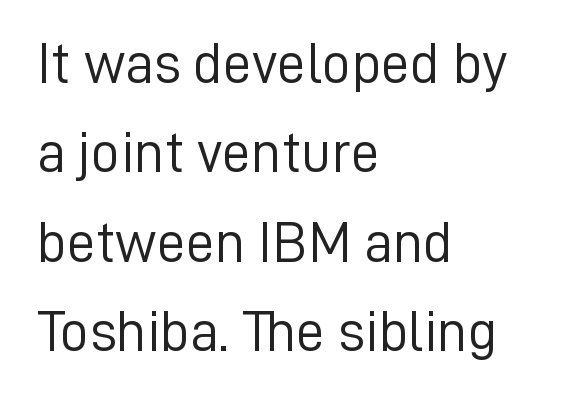
Stroke mass is kept to a normal reading level or below. The space beneath each line is pristine and unruled. Posture: vertical. Here the glyphs are tracked normally, forming tight word shapes. A student would call this left alignment; a typographer would say flush left, rag right.
